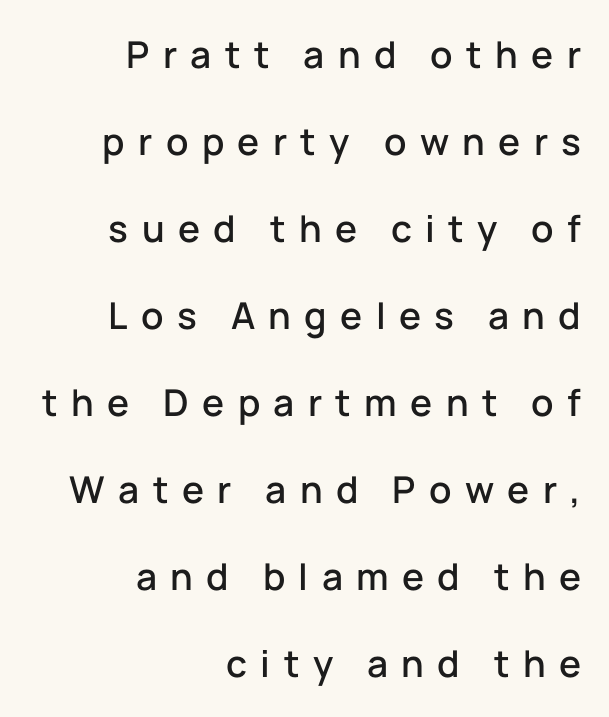
Q: Is the text italic (slanted)? A: No, it is upright.
Q: Is the typeface a serif or a sans-serif typeface? A: Sans-serif.
Q: Is the text underlined? A: No.
Q: How is the paragraph aligned? A: Right-aligned.
Q: Is the spacing between letters normal or unusually wide? A: Unusually wide.
Q: Is the spacing between lines tight, normal or loose? A: Loose.
Q: Width (condensed, normal, or wide)? A: Normal.
Q: Stroke contrast? A: Low.
Q: x-height? A: Medium.
Q: Monospaced? A: No.
